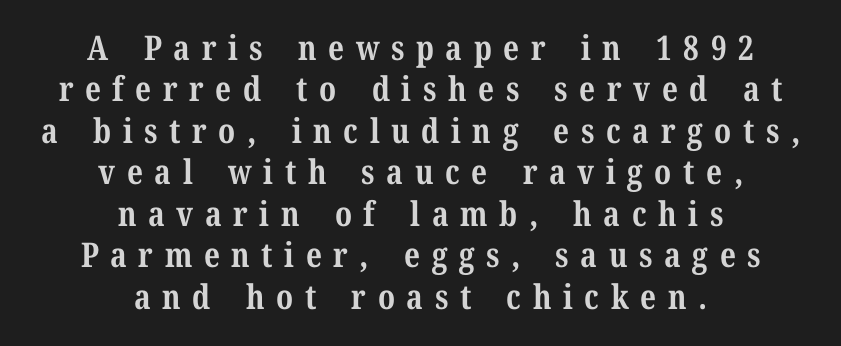
The image shows 34 px bold serif type, upright; set centered, line spacing 1.22x, unusually wide letter spacing (+0.34 em), not underlined; medium stroke contrast and a medium x-height.
